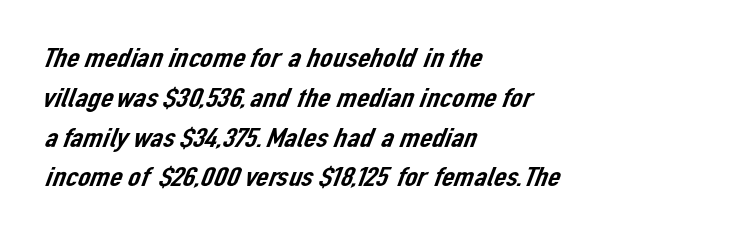
{"serif": "no", "width": "normal", "stroke_contrast": "low", "x_height": "medium", "monospaced": "no", "underline": "no", "align": "left", "line_spacing": "normal", "line_spacing_ratio": 1.42, "letter_spacing": "normal", "letter_spacing_em": 0.0, "glyph_px": 28}
